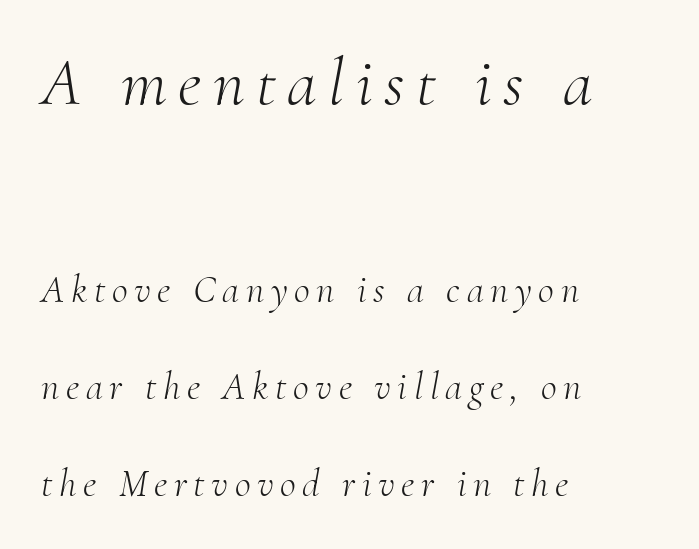
The image shows 68 px light serif type, italic (leaning right); set left-aligned, loose line spacing (2.49x), not underlined; the first (top) block is 1.74x larger; medium stroke contrast and a small x-height.
